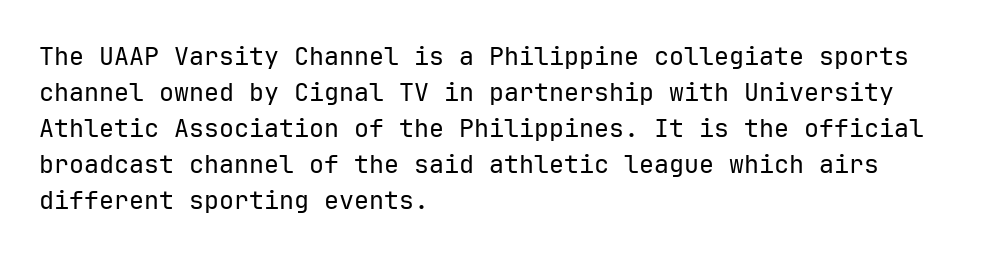
The image shows 25 px text type, upright; set left-aligned, normal line spacing (1.44x), normal letter spacing, not underlined.
